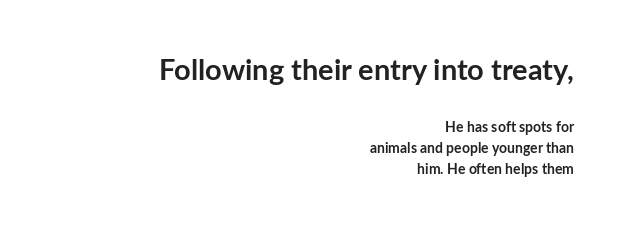
{"serif": "no", "italic": "no", "bold": "yes", "weight": "semibold", "width": "normal", "stroke_contrast": "low", "x_height": "medium", "monospaced": "no", "underline": "no", "align": "right", "line_spacing": "normal", "line_spacing_ratio": 1.51, "letter_spacing": "normal", "letter_spacing_em": 0.0, "larger_block": "first", "size_ratio": 2.07, "glyph_px": 29}
